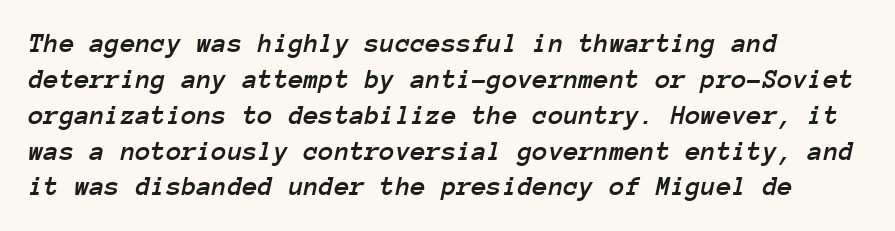
The image shows 28 px text type, italic (leaning right), monospaced; set left-aligned, normal line spacing (1.28x), normal letter spacing, not underlined; low stroke contrast and a medium x-height.
